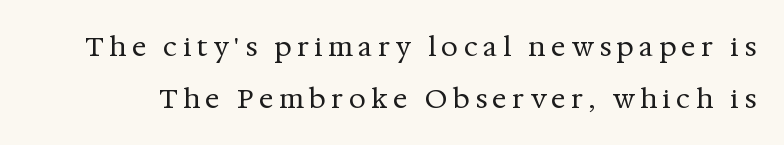
A bare baseline throughout the passage. Regarding leading, the lines here are spaced well apart. Someone cranked the tracking dial way up on this one. Summary of weight: not heavy and not bold. Does the lettering tilt? It doesn't — this is upright.
